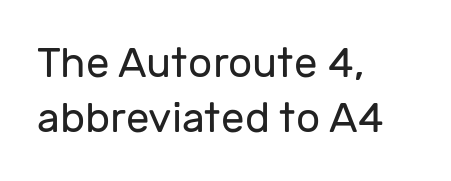
Is the stroke heavy? The answer is a plain regular-or-lighter. The font's upright variant was chosen for this text. If you drew a ruler down the left edge, every line would touch it. The rendering uses natural spacing where letterforms have individual widths. Normally led — the rows are evenly, conventionally spaced.
